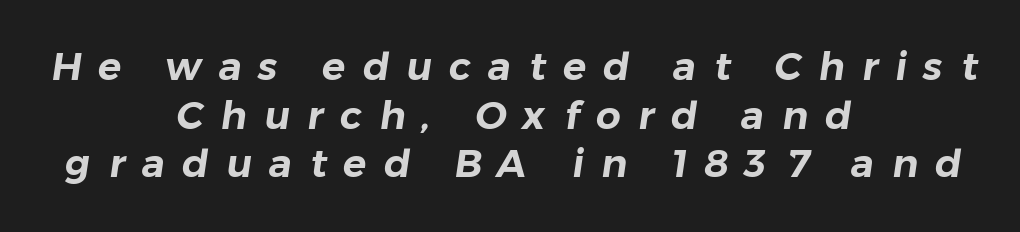
Q: Is the typeface a serif or a sans-serif typeface? A: Sans-serif.
Q: Is the text underlined? A: No.
Q: How is the paragraph aligned? A: Centered.
Q: Is the spacing between letters normal or unusually wide? A: Unusually wide.
Q: Is the spacing between lines tight, normal or loose? A: Normal.
Q: Width (condensed, normal, or wide)? A: Normal.
Q: Stroke contrast? A: Low.
Q: x-height? A: Medium.
Q: Monospaced? A: No.
